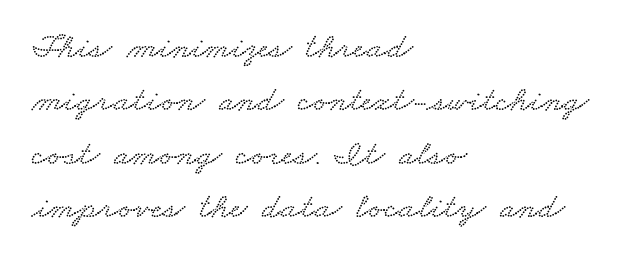
The image shows 36 px wide type; set left-aligned, normal line spacing (1.48x), normal letter spacing, not underlined; low stroke contrast and a small x-height.
